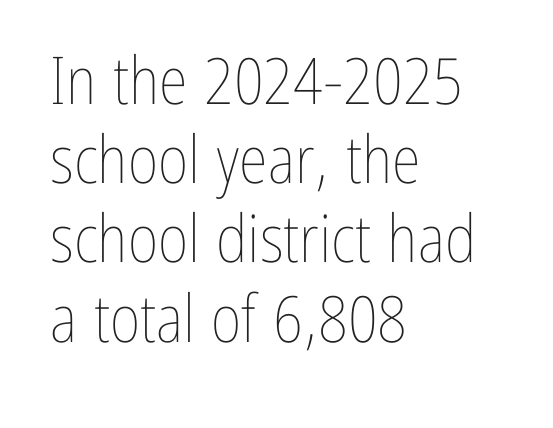
{"italic": "no", "bold": "no", "weight": "thin", "width": "condensed", "stroke_contrast": "low", "x_height": "medium", "monospaced": "no", "underline": "no", "align": "left", "line_spacing_ratio": 1.2, "letter_spacing": "normal", "letter_spacing_em": 0.0, "glyph_px": 66}
